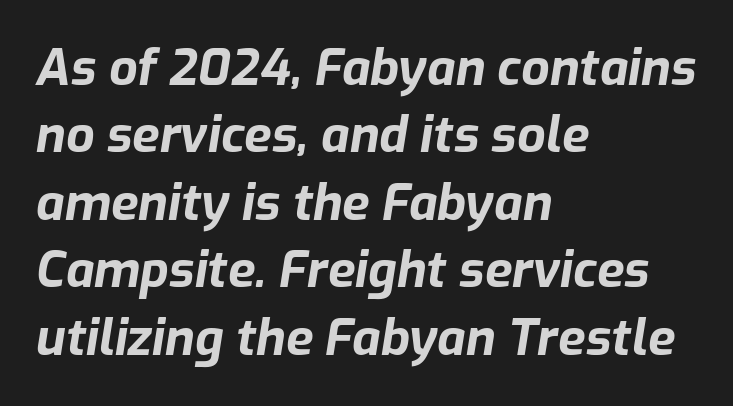
The image shows 50 px bold type, italic (leaning right); set left-aligned, normal line spacing (1.35x), normal letter spacing, not underlined; low stroke contrast and a medium x-height.
